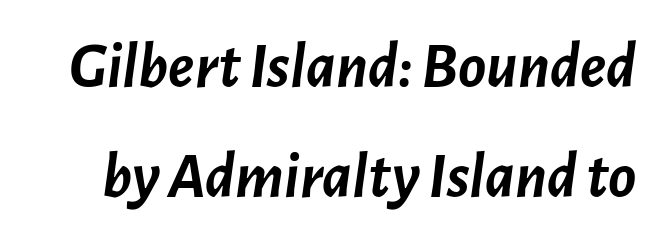
The image shows 65 px semibold type, italic (leaning right); set normal line spacing (1.7x), normal letter spacing, not underlined; low stroke contrast and a medium x-height.
